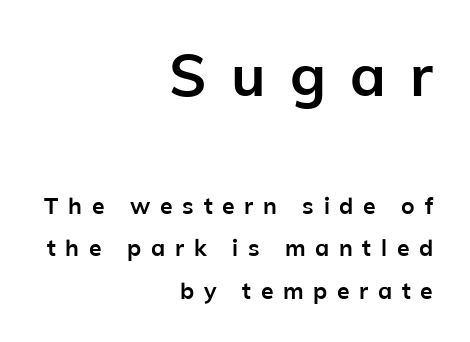
Q: Is the text bold? A: Yes.
Q: Is the text italic (slanted)? A: No, it is upright.
Q: Is the typeface a serif or a sans-serif typeface? A: Sans-serif.
Q: Is the text underlined? A: No.
Q: How is the paragraph aligned? A: Right-aligned.
Q: Is the spacing between letters normal or unusually wide? A: Unusually wide.
Q: Which block of text is set in a larger size, the first (top) or the second (bottom)? A: The first (top) one.
Q: Width (condensed, normal, or wide)? A: Normal.
Q: Stroke contrast? A: Low.
Q: x-height? A: Medium.
Q: Monospaced? A: No.
